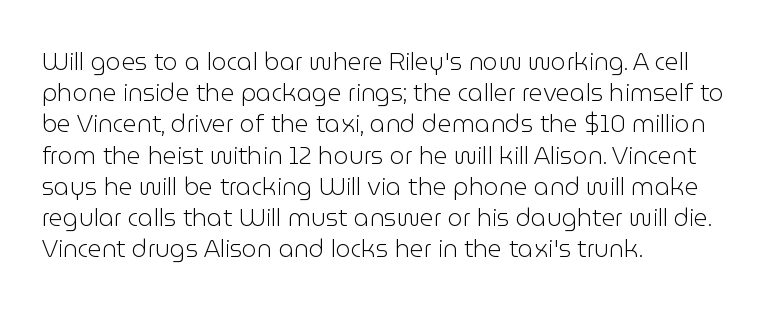
The ragged edge is on the right, which tells us the setting is flush left. The passage shown is not underscored anywhere. These lines were composed using upright roman letters. This sample uses plain, unmodified letter spacing. Reading down the column, the eye jumps a familiar distance to each next line.
